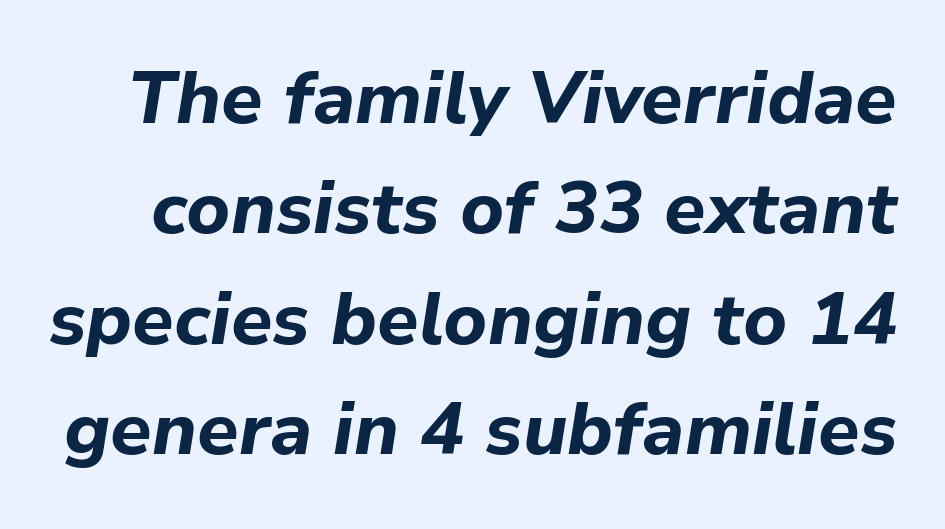
{"italic": "yes", "lean": "right", "slant_degrees": 9, "bold": "yes", "weight": "bold", "width": "normal", "stroke_contrast": "low", "x_height": "medium", "monospaced": "no", "underline": "no", "line_spacing": "normal", "line_spacing_ratio": 1.49, "letter_spacing": "normal", "letter_spacing_em": 0.0, "glyph_px": 74}
